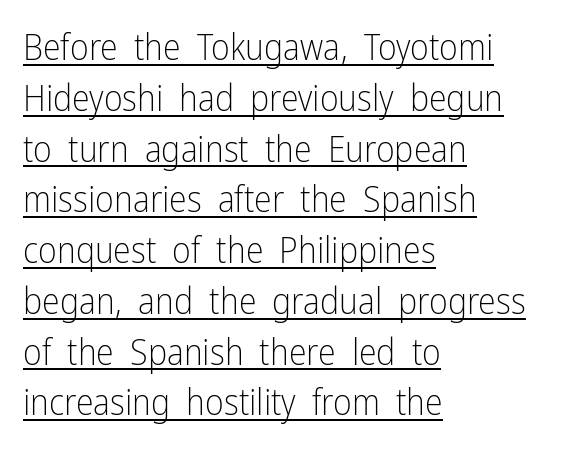
Horizontally, the lines are justified to the leading edge only. These glyphs show unthickened strokes, regular width or finer. The specimen reads as upright at a glance. Do the characters align in a grid? No, the font is proportional. Standard letterfit; no display-style spreading of the glyphs.
